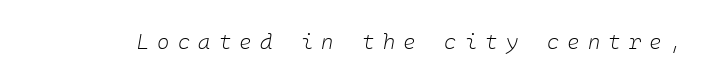
Q: Is the text bold? A: No.
Q: Is the text italic (slanted)? A: Yes, it leans right by about 10 degrees.
Q: Is the text underlined? A: No.
Q: Is the spacing between letters normal or unusually wide? A: Unusually wide.
